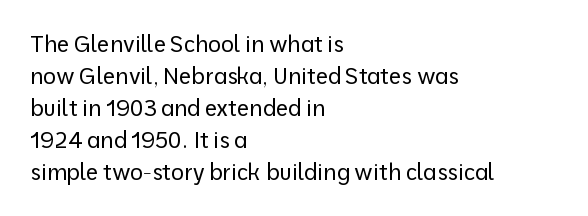
This sample uses an upright cut, with every glyph sitting square on the baseline. Check the space under the baseline: it is left empty. These lines are set flush left with a ragged right edge. Weight: not bold — regular or lighter.
